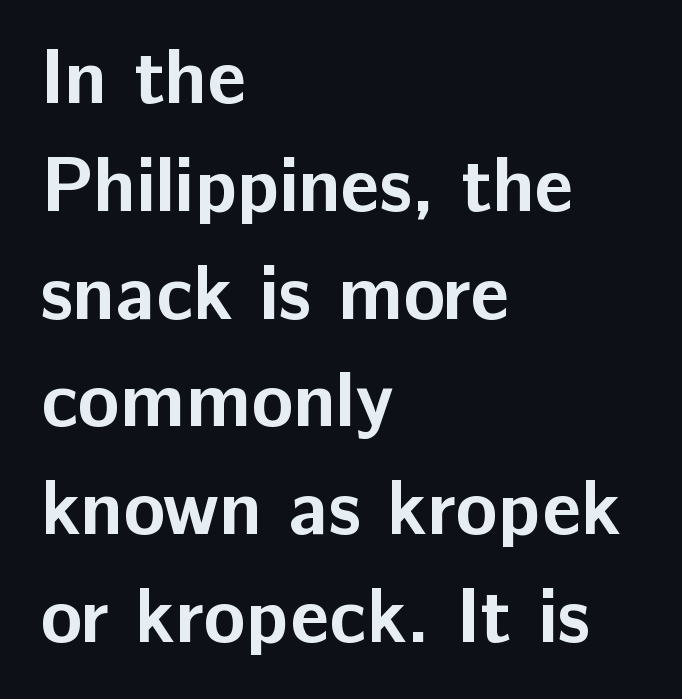
A typesetter would call this proportional, since set widths differ per character. Grotesque or geometric, the face here clearly has no serifs. The characters look thick and weighty, a clear bold. The rag falls on the right side of this text block. Upright lettering throughout.
